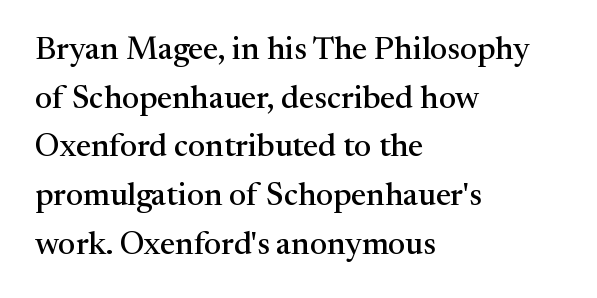
{"serif": "yes", "italic": "no", "width": "normal", "stroke_contrast": "medium", "x_height": "medium", "monospaced": "no", "underline": "no", "align": "left", "line_spacing": "normal", "line_spacing_ratio": 1.52, "letter_spacing": "normal", "letter_spacing_em": 0.0, "glyph_px": 32}
